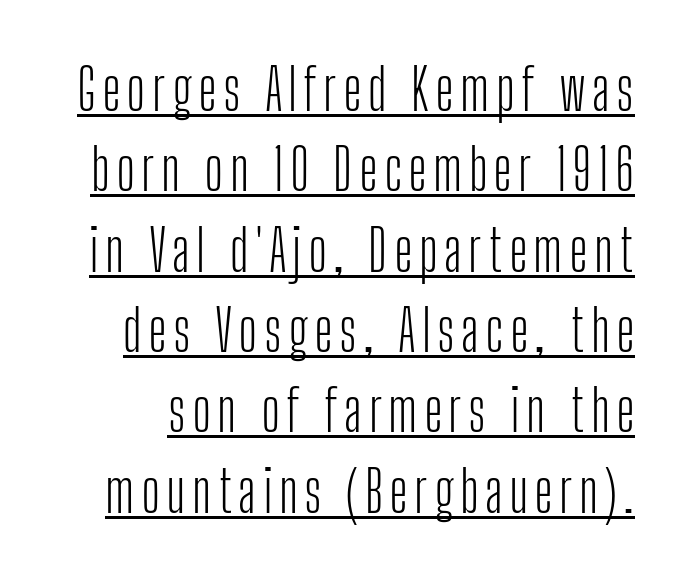
Q: Is the text bold? A: No.
Q: Is the text italic (slanted)? A: No, it is upright.
Q: Is the typeface a serif or a sans-serif typeface? A: Sans-serif.
Q: Is the text underlined? A: Yes.
Q: Is the spacing between lines tight, normal or loose? A: Normal.
Q: Width (condensed, normal, or wide)? A: Condensed.
Q: Stroke contrast? A: Low.
Q: x-height? A: Medium.
Q: Monospaced? A: No.
